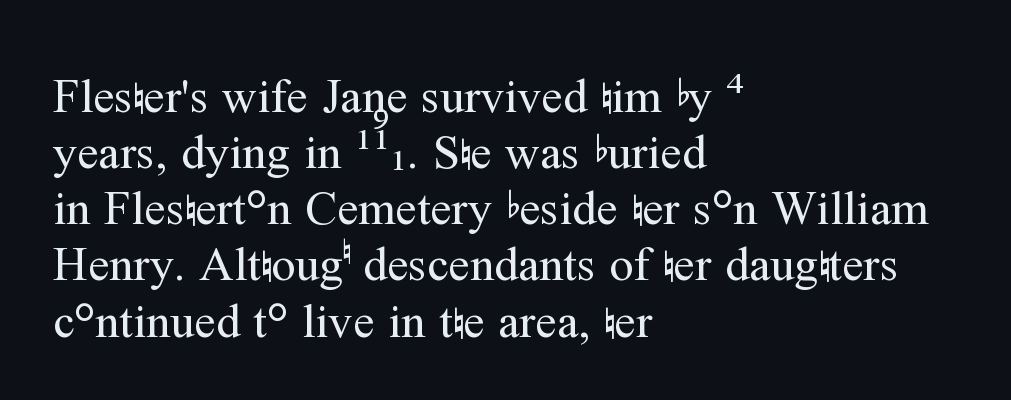
Line starts are locked; line ends wander. Unlike italic type, these characters show no tilt at all. No extra tracking has been applied to these lines. Beneath every word, the page is bare.
